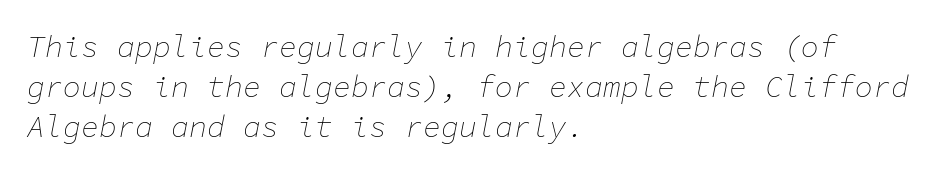
The image shows 30 px thin type, italic (leaning right), monospaced; set left-aligned, normal line spacing (1.34x), normal letter spacing, not underlined; low stroke contrast and a medium x-height.
